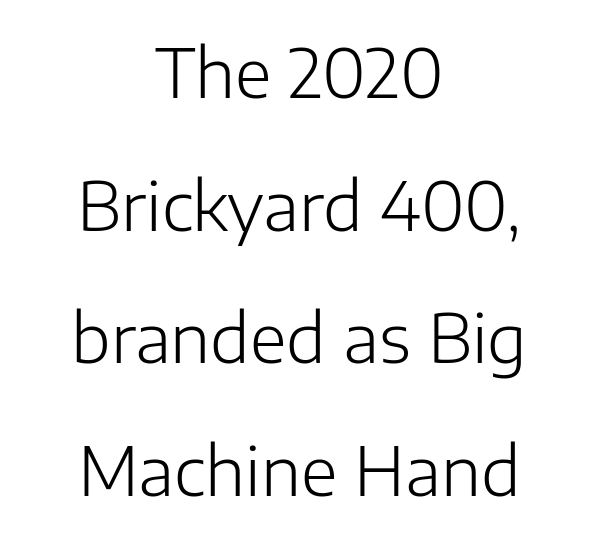
Q: Is the text bold? A: No.
Q: Is the text italic (slanted)? A: No, it is upright.
Q: Is the typeface a serif or a sans-serif typeface? A: Sans-serif.
Q: Is the text underlined? A: No.
Q: How is the paragraph aligned? A: Centered.
Q: Is the spacing between letters normal or unusually wide? A: Normal.
Q: Is the spacing between lines tight, normal or loose? A: Loose.
Q: Width (condensed, normal, or wide)? A: Normal.
Q: Stroke contrast? A: Low.
Q: x-height? A: Medium.
Q: Monospaced? A: No.
